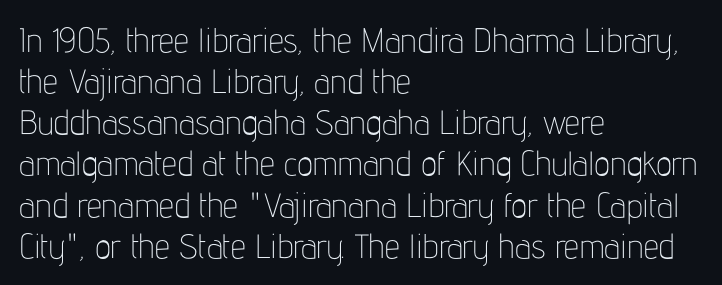
{"serif": "no", "italic": "no", "bold": "no", "weight": "thin", "width": "condensed", "stroke_contrast": "low", "x_height": "medium", "monospaced": "no", "underline": "no", "align": "left", "line_spacing_ratio": 1.21, "letter_spacing": "normal", "letter_spacing_em": 0.0, "glyph_px": 34}
